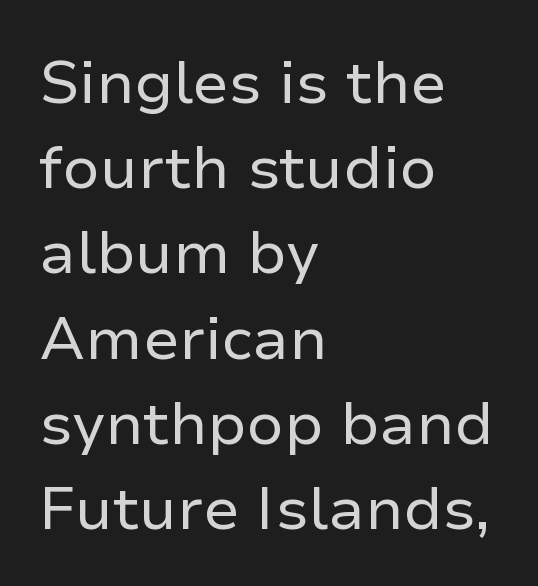
The rendering anchors every line to the left-hand side. Serifs: no, the terminals of the letterforms are clean. A typesetter would call this proportional, since set widths differ per character. Unbolded letterforms with no extra heft.
